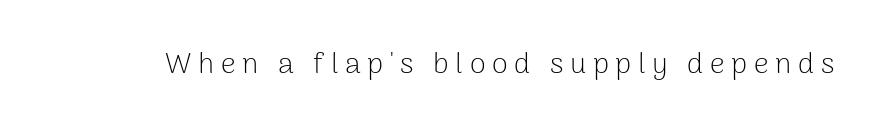
{"serif": "no", "italic": "no", "bold": "no", "weight": "light", "width": "normal", "stroke_contrast": "low", "x_height": "medium", "monospaced": "no", "underline": "no", "letter_spacing": "wide", "letter_spacing_em": 0.23, "glyph_px": 29}
